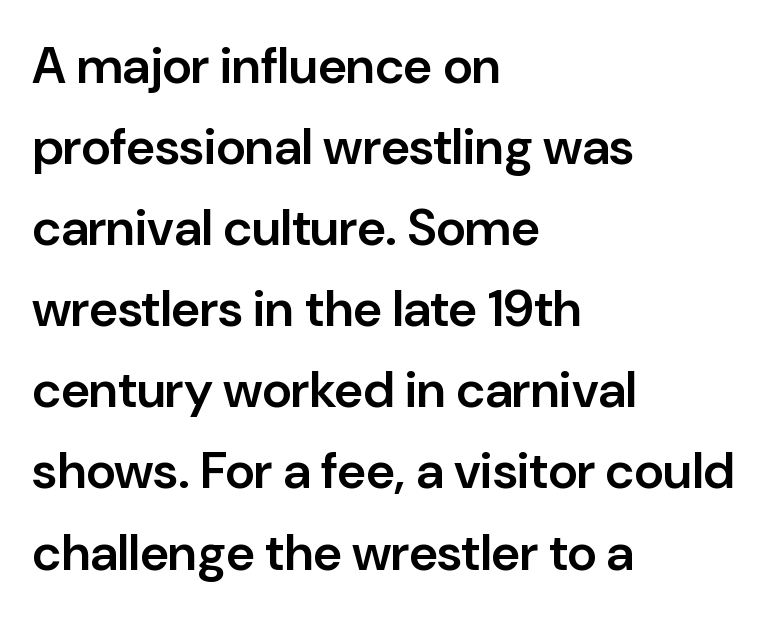
A typesetter would call this proportional, since set widths differ per character. Compared with typical body copy, the letter spacing here is the same. If you drew a line through each stem, it would be perfectly vertical. Underline: absent.
